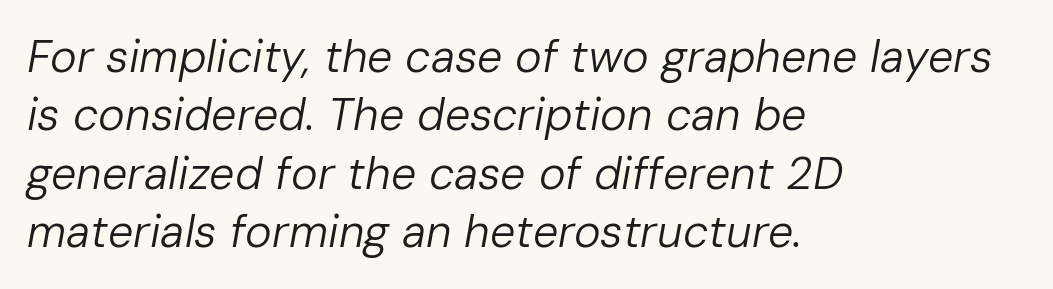
Q: Is the text bold? A: No.
Q: Is the text italic (slanted)? A: Yes, it leans right by about 10 degrees.
Q: Is the text underlined? A: No.
Q: How is the paragraph aligned? A: Left-aligned.
Q: Is the spacing between letters normal or unusually wide? A: Normal.
Q: Is the spacing between lines tight, normal or loose? A: Normal.
Q: Width (condensed, normal, or wide)? A: Normal.
Q: Stroke contrast? A: Low.
Q: x-height? A: Medium.
Q: Monospaced? A: No.
